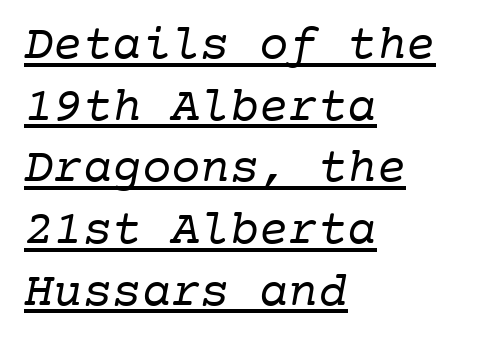
Horizontal alignment here is leftward, the default for most running prose. Note the uniform advance width — an 'i' takes as much space as an 'm'. Letterform terminals end in serifs throughout the passage. No letter is thick-stroked: the sample isn't bold. One glance says typical: line gaps are just what's usual. The tracking reads as untouched default to a designer's eye.
